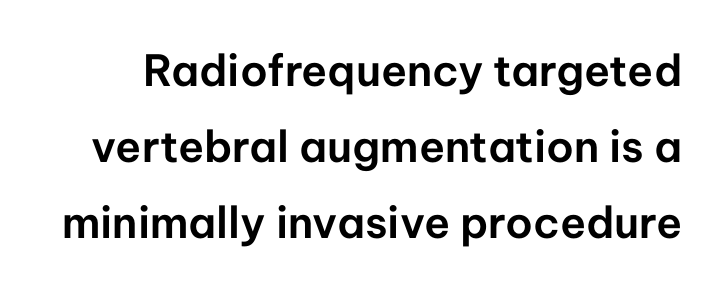
The image shows 43 px sans-serif type, upright; set line spacing 1.77x, normal letter spacing, not underlined; low stroke contrast and a medium x-height.
